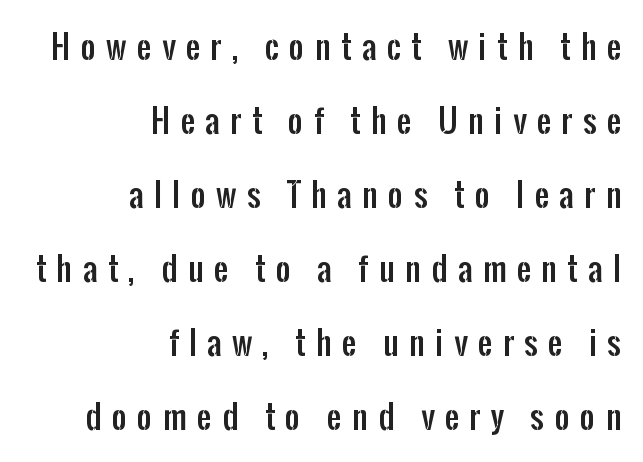
The image shows 32 px condensed sans-serif type, upright; set right-aligned, loose line spacing (2.31x), unusually wide letter spacing (+0.33 em), not underlined; low stroke contrast and a medium x-height.
